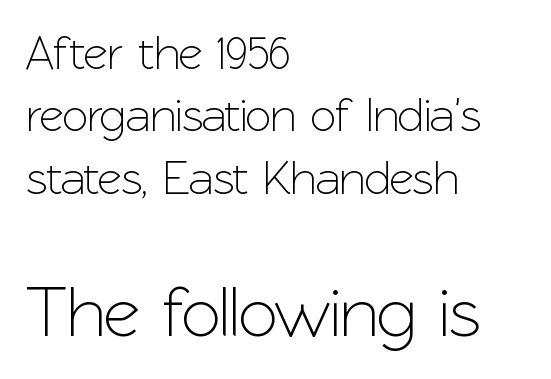
The image shows 72 px sans-serif type, upright; set left-aligned, normal line spacing (1.3x), normal letter spacing, not underlined; the second (bottom) block is 1.5x larger; low stroke contrast and a medium x-height.
